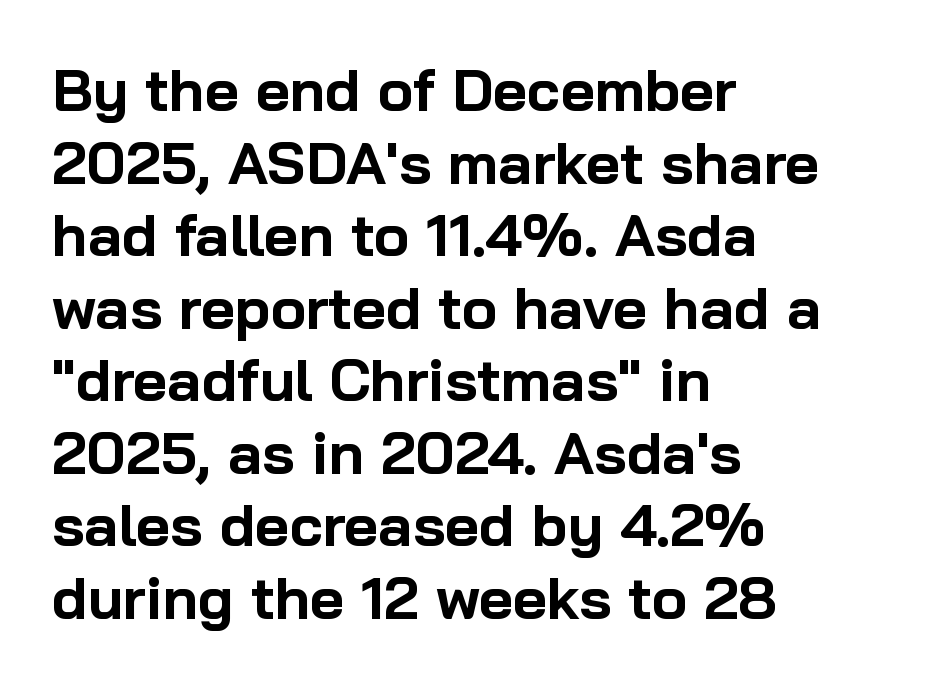
The image shows 59 px bold sans-serif type, upright; set left-aligned, line spacing 1.23x, normal letter spacing, not underlined; low stroke contrast and a medium x-height.
